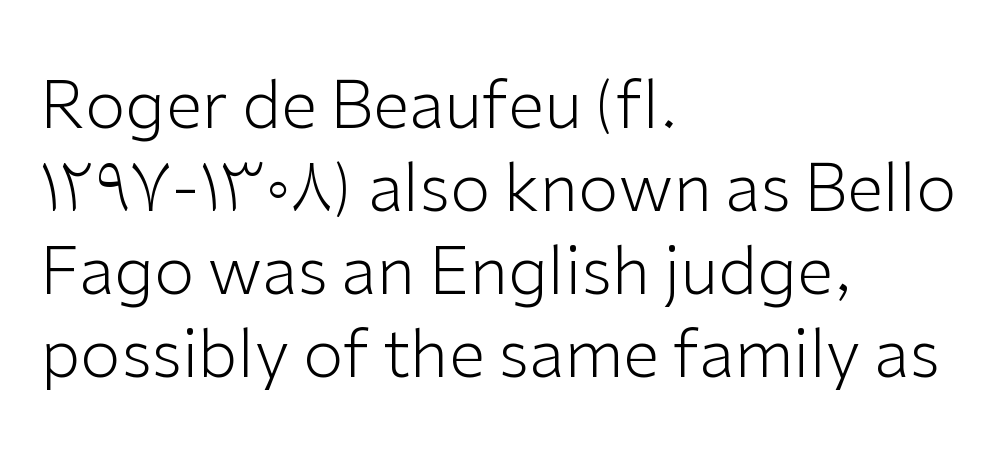
{"serif": "no", "italic": "no", "bold": "no", "weight": "light", "width": "normal", "stroke_contrast": "low", "x_height": "medium", "monospaced": "no", "underline": "no", "align": "left", "line_spacing": "normal", "line_spacing_ratio": 1.26, "letter_spacing": "normal", "letter_spacing_em": 0.0, "glyph_px": 66}
